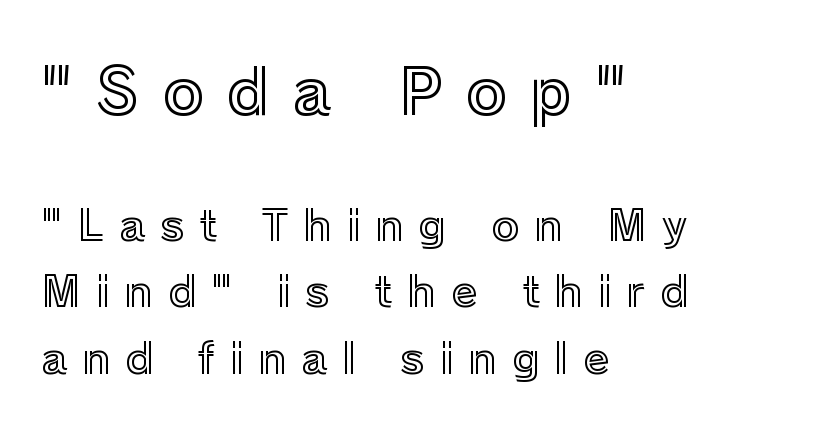
{"italic": "no", "width": "normal", "x_height": "medium", "monospaced": "no", "underline": "no", "align": "left", "line_spacing": "normal", "line_spacing_ratio": 1.59, "letter_spacing": "wide", "letter_spacing_em": 0.36, "larger_block": "first", "size_ratio": 1.5, "glyph_px": 63}
